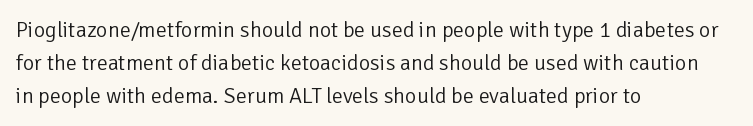
Q: Is the text bold? A: No.
Q: Is the text italic (slanted)? A: No, it is upright.
Q: Is the text underlined? A: No.
Q: How is the paragraph aligned? A: Left-aligned.
Q: Is the spacing between letters normal or unusually wide? A: Normal.
Q: Is the spacing between lines tight, normal or loose? A: Normal.
